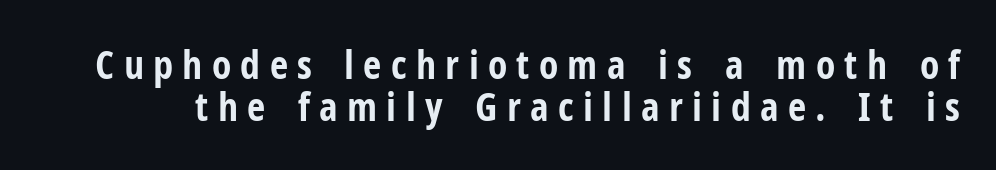
The image shows 40 px bold, condensed sans-serif type, upright; set tight line spacing (1.06x), unusually wide letter spacing (+0.23 em), not underlined; low stroke contrast and a medium x-height.
